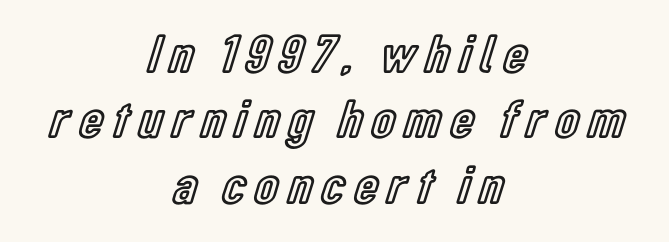
{"width": "condensed", "x_height": "medium", "monospaced": "no", "underline": "no", "align": "center", "line_spacing_ratio": 1.21, "glyph_px": 54}
